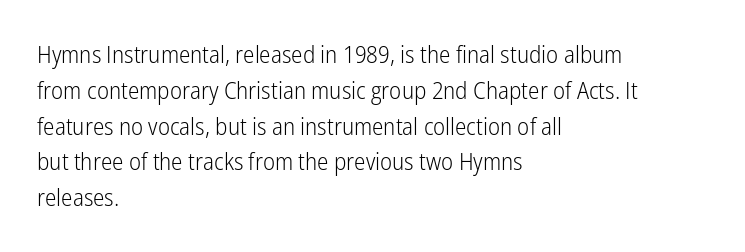
{"italic": "no", "bold": "no", "underline": "no", "align": "left", "line_spacing": "normal", "line_spacing_ratio": 1.49, "letter_spacing": "normal", "letter_spacing_em": 0.0, "glyph_px": 24}
